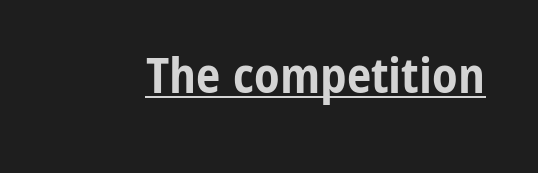
Q: Is the text bold? A: Yes.
Q: Is the text italic (slanted)? A: No, it is upright.
Q: Is the typeface a serif or a sans-serif typeface? A: Sans-serif.
Q: Is the text underlined? A: Yes.
Q: Is the spacing between letters normal or unusually wide? A: Normal.
Q: Width (condensed, normal, or wide)? A: Condensed.
Q: Stroke contrast? A: Low.
Q: x-height? A: Medium.
Q: Monospaced? A: No.
